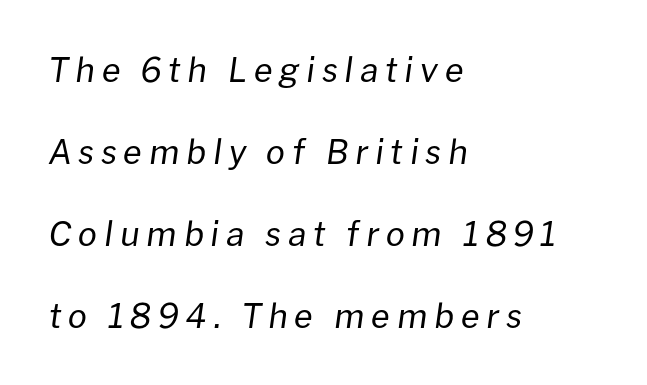
The image shows 34 px regular-weight type, italic (leaning right); set left-aligned, loose line spacing (2.41x), unusually wide letter spacing (+0.2 em), not underlined; low stroke contrast and a medium x-height.
